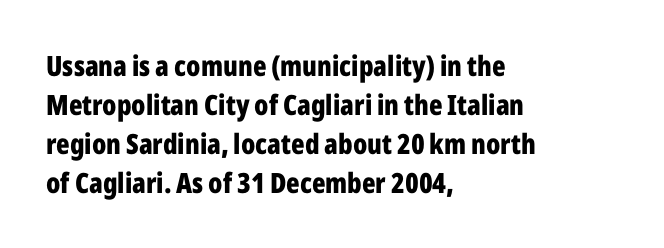
The passage shown has conventional tracking throughout. Summary of vertical rhythm: regular, with standard interline spacing. The words here are not underlined. Characters remain perfectly vertical along every line. You'd pick this weight for a headline — it's a proper bold.
